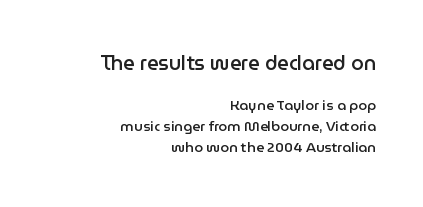
All the whitespace from short lines collects on the left. In terms of letterspacing, this is plain default setting. You can tell it's not italic because the verticals are truly vertical. Which of the two is more prominent by size? The first, at the top. The foot of each line stays bare and open. The characters look somewhat weighty, a semibold short of true bold.
